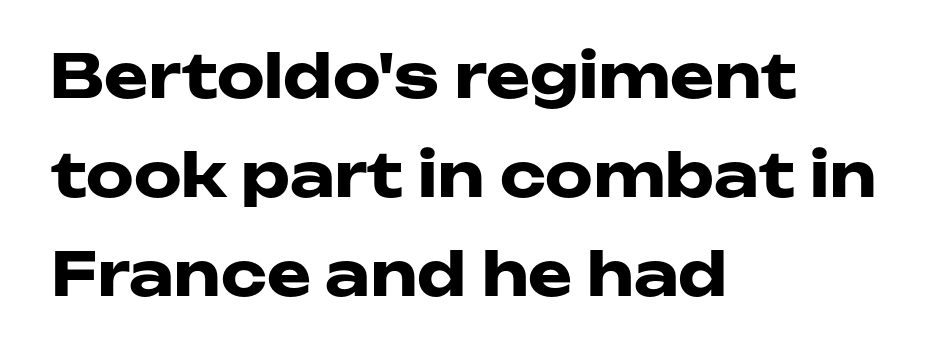
Q: Is the text bold? A: Yes.
Q: Is the text italic (slanted)? A: No, it is upright.
Q: Is the typeface a serif or a sans-serif typeface? A: Sans-serif.
Q: Is the text underlined? A: No.
Q: How is the paragraph aligned? A: Left-aligned.
Q: Is the spacing between letters normal or unusually wide? A: Normal.
Q: Is the spacing between lines tight, normal or loose? A: Normal.
Q: Width (condensed, normal, or wide)? A: Wide.
Q: Stroke contrast? A: Low.
Q: x-height? A: Medium.
Q: Monospaced? A: No.
